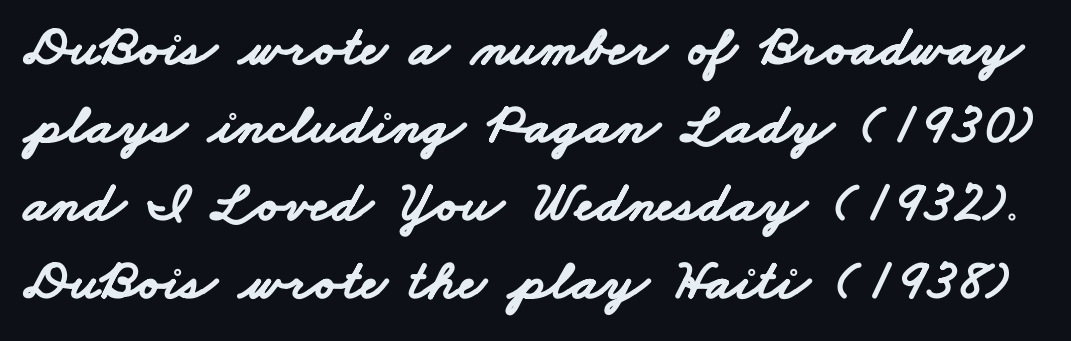
The image shows 57 px bold, wide sans-serif type; set normal line spacing (1.37x), normal letter spacing, not underlined; low stroke contrast and a small x-height.
